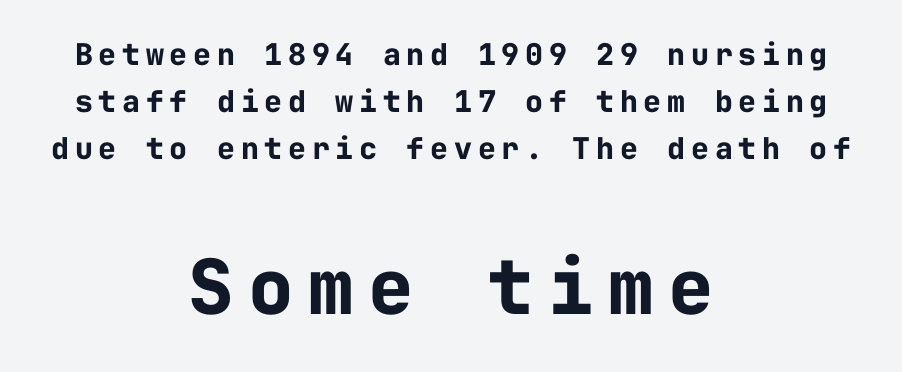
The passage shown is typed in a monospace face where columns stay perfectly aligned. One glance says typical: line gaps are just what's usual. Check where the strokes stop: nothing finishes them off — pure sans. Of the two passages, the one underneath uses the larger point size. Weight check: bold — yes, fully.
